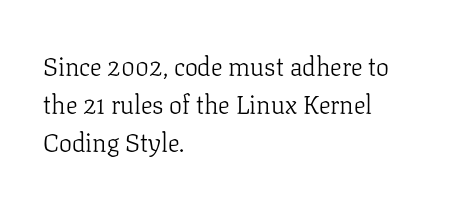
{"italic": "no", "bold": "no", "underline": "no", "align": "left", "line_spacing": "normal", "line_spacing_ratio": 1.46, "letter_spacing": "normal", "letter_spacing_em": 0.0, "glyph_px": 26}
